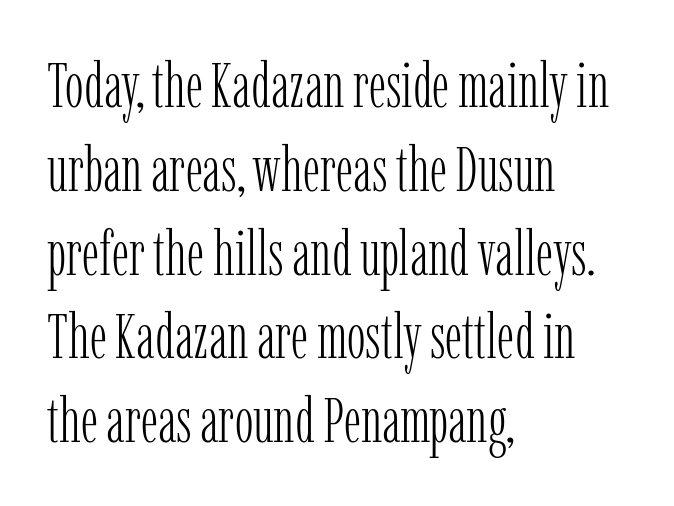
{"serif": "yes", "italic": "no", "bold": "no", "weight": "light", "width": "condensed", "stroke_contrast": "low", "x_height": "medium", "monospaced": "no", "underline": "no", "align": "left", "line_spacing": "normal", "line_spacing_ratio": 1.33, "letter_spacing": "normal", "letter_spacing_em": 0.0, "glyph_px": 63}
